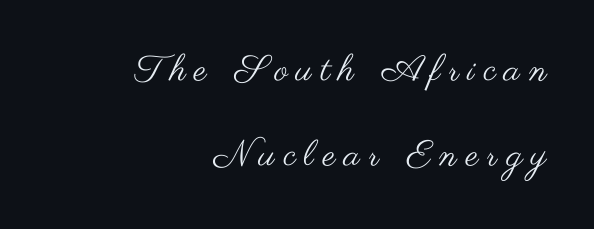
Q: Is the text bold? A: No.
Q: Is the text italic (slanted)? A: Yes.
Q: Is the typeface a serif or a sans-serif typeface? A: Sans-serif.
Q: Is the text underlined? A: No.
Q: How is the paragraph aligned? A: Right-aligned.
Q: Is the spacing between letters normal or unusually wide? A: Unusually wide.
Q: Is the spacing between lines tight, normal or loose? A: Loose.
Q: Width (condensed, normal, or wide)? A: Wide.
Q: Stroke contrast? A: Medium.
Q: x-height? A: Small.
Q: Monospaced? A: No.
